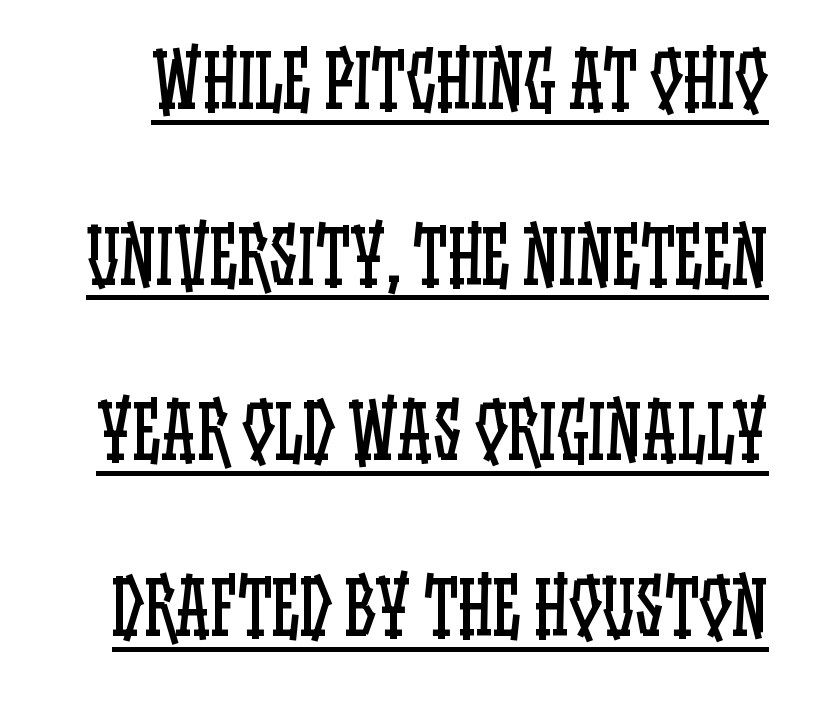
Q: Is the text bold? A: No.
Q: Is the text italic (slanted)? A: No, it is upright.
Q: Is the text underlined? A: Yes.
Q: Is the spacing between letters normal or unusually wide? A: Normal.
Q: Is the spacing between lines tight, normal or loose? A: Loose.
Q: Width (condensed, normal, or wide)? A: Condensed.
Q: Stroke contrast? A: Low.
Q: x-height? A: Large.
Q: Monospaced? A: No.
